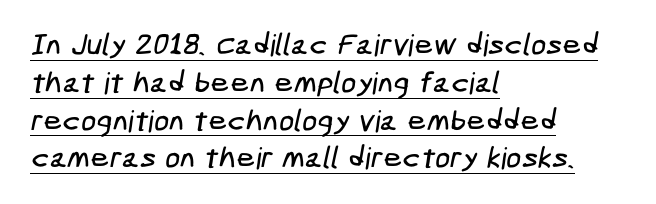
The image shows 30 px condensed sans-serif type; set left-aligned, normal line spacing (1.26x), normal letter spacing, underlined; low stroke contrast and a medium x-height.
